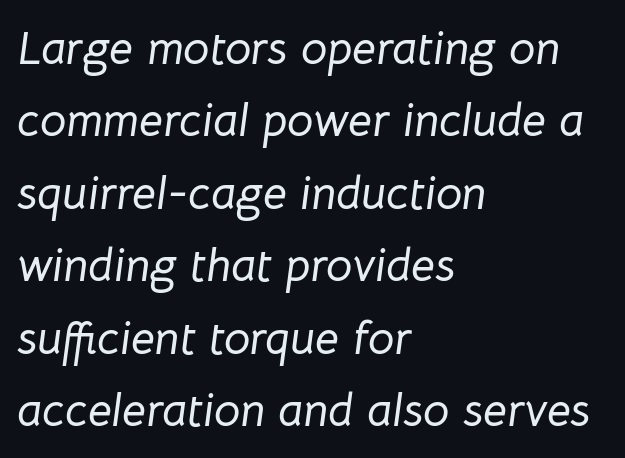
The image shows 47 px text type, italic (leaning right); set left-aligned, normal line spacing (1.54x), normal letter spacing, not underlined; low stroke contrast and a medium x-height.
